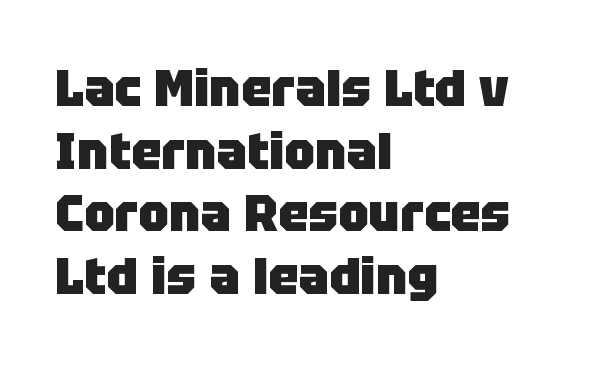
The letters carry no serifs — their stems end cleanly without finishing strokes. Plenty of ink on the page — the face is bold. Do the letters lean? They stand straight. You could not count columns in this text — the font is proportionally spaced. If you drew a ruler down the left edge, every line would touch it.
